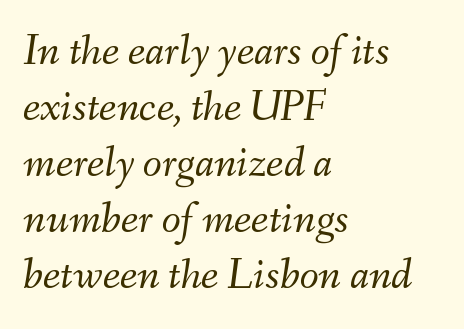
The image shows 44 px light type, italic (leaning right); set left-aligned, normal line spacing (1.27x), normal letter spacing, not underlined; medium stroke contrast and a small x-height.
